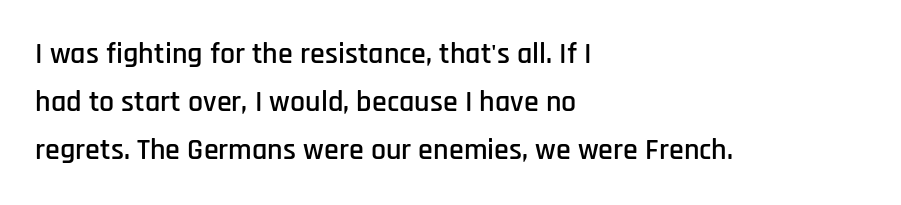
{"serif": "no", "italic": "no", "width": "condensed", "stroke_contrast": "low", "x_height": "large", "monospaced": "no", "underline": "no", "align": "left", "line_spacing": "normal", "line_spacing_ratio": 1.6, "letter_spacing": "normal", "letter_spacing_em": 0.0, "glyph_px": 30}
